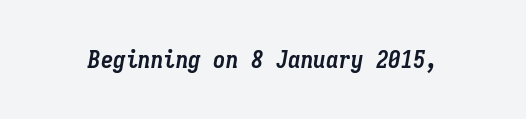
Letters rest on an invisible, unmarked baseline. Italic? Definitely — the glyphs are oblique. Thick stems and heavy bowls — unmistakably bold. Honestly, the letter spacing is just normal — you wouldn't notice it.
